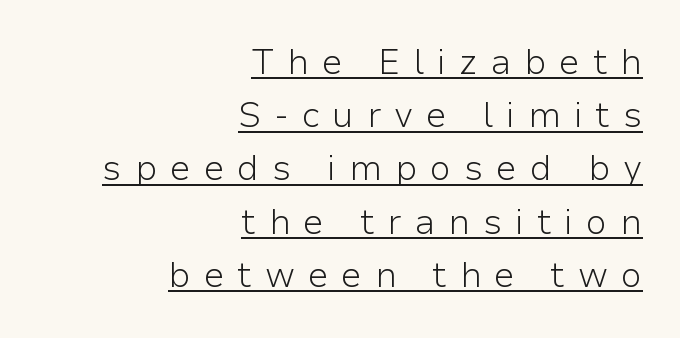
The image shows 35 px light sans-serif type, upright; set right-aligned, normal line spacing (1.52x), unusually wide letter spacing (+0.37 em), underlined; low stroke contrast and a medium x-height.
